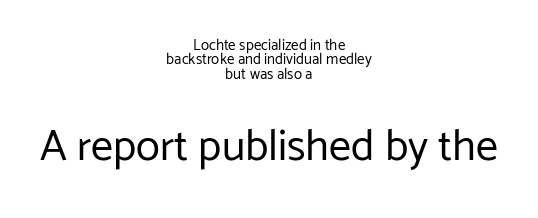
The image shows 44 px regular-weight sans-serif type, upright; set centered, tight line spacing (0.96x), normal letter spacing, not underlined; the second (bottom) block is 2.93x larger; low stroke contrast and a medium x-height.
